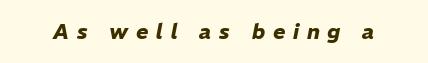
Q: Is the text bold? A: Yes.
Q: Is the text italic (slanted)? A: Yes, it leans right by about 11 degrees.
Q: Is the text underlined? A: No.
Q: Is the spacing between letters normal or unusually wide? A: Unusually wide.
